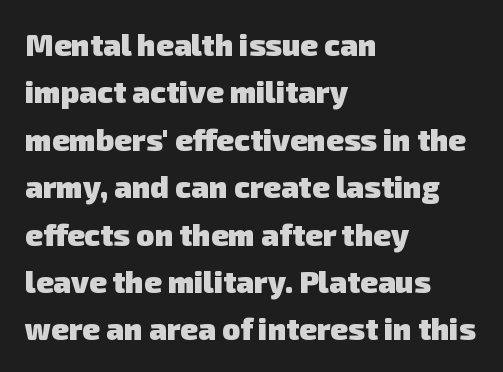
Q: Is the text bold? A: Yes.
Q: Is the typeface a serif or a sans-serif typeface? A: Sans-serif.
Q: Is the text underlined? A: No.
Q: How is the paragraph aligned? A: Left-aligned.
Q: Is the spacing between letters normal or unusually wide? A: Normal.
Q: Is the spacing between lines tight, normal or loose? A: Normal.
Q: Width (condensed, normal, or wide)? A: Normal.
Q: Stroke contrast? A: Low.
Q: x-height? A: Medium.
Q: Monospaced? A: No.
